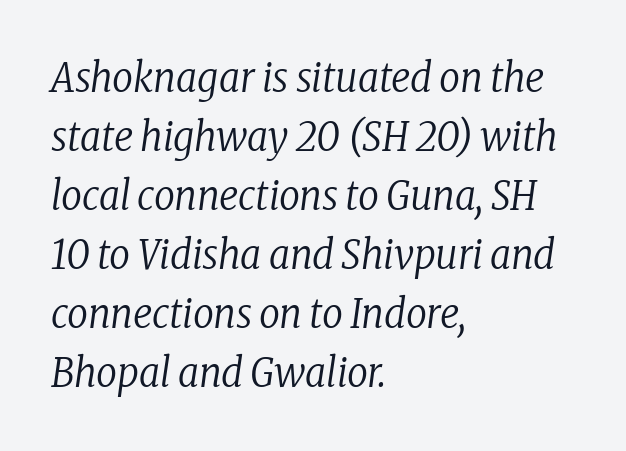
The image shows 41 px regular-weight, condensed serif type, italic (leaning right); set left-aligned, normal line spacing (1.44x), normal letter spacing, not underlined; low stroke contrast and a medium x-height.
